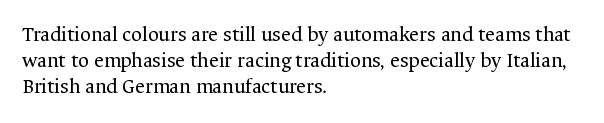
Q: Is the text bold? A: No.
Q: Is the text italic (slanted)? A: No, it is upright.
Q: Is the text underlined? A: No.
Q: How is the paragraph aligned? A: Left-aligned.
Q: Is the spacing between letters normal or unusually wide? A: Normal.
Q: Is the spacing between lines tight, normal or loose? A: Normal.
